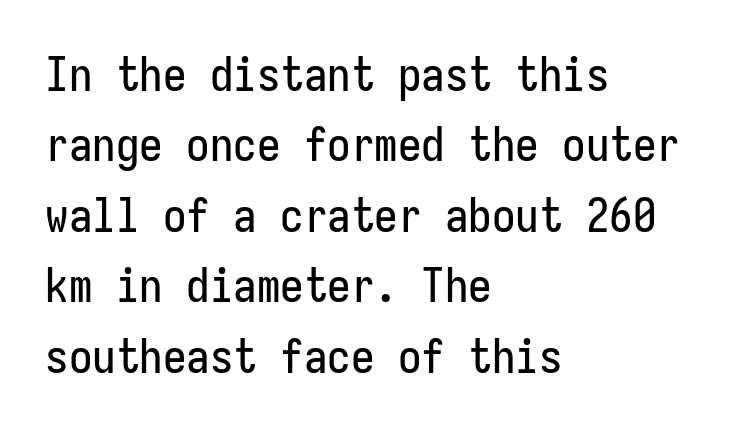
The passage shown has conventional tracking throughout. The string is rendered with underlining switched off. Typeset ragged right — the left edge is the straight one. Regular leading. Is there any slant? The stems are plumb. No feet cap the strokes, marking this as sans-serif type.
